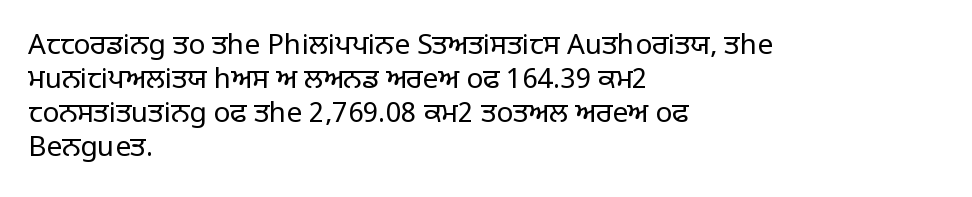
A typesetter would mark this as roman, not italic. Stroke mass is kept to a normal reading level or below. These lines are rendered in a variable-pitch font. Clear beneath every line of the passage.
